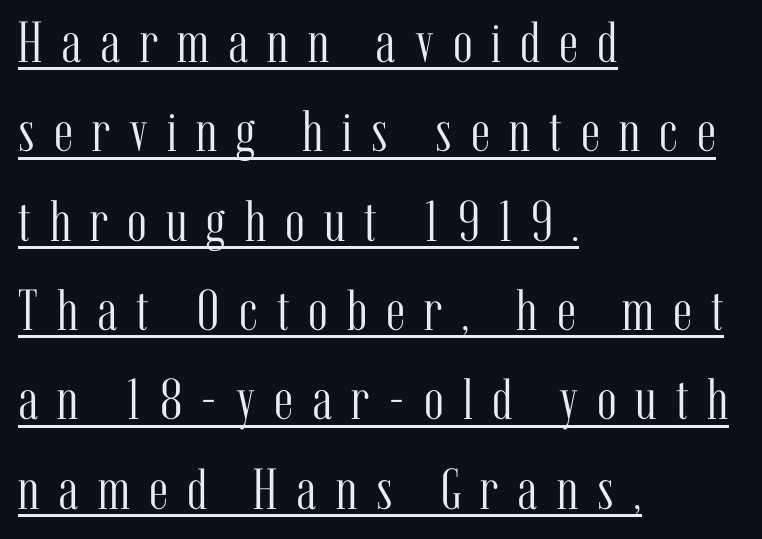
The rendering inserts visible extra space after every character. The rendering uses natural spacing where letterforms have individual widths. When letters stand straight like this, we call the style roman or upright. The ragged edge is on the right, which tells us the setting is flush left.
